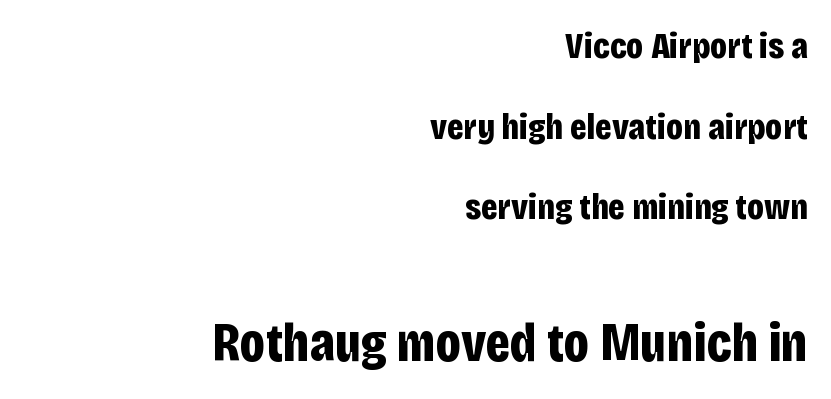
Q: Is the text bold? A: Yes.
Q: Is the text italic (slanted)? A: No, it is upright.
Q: Is the typeface a serif or a sans-serif typeface? A: Sans-serif.
Q: Is the text underlined? A: No.
Q: How is the paragraph aligned? A: Right-aligned.
Q: Is the spacing between letters normal or unusually wide? A: Normal.
Q: Is the spacing between lines tight, normal or loose? A: Loose.
Q: Which block of text is set in a larger size, the first (top) or the second (bottom)? A: The second (bottom) one.
Q: Width (condensed, normal, or wide)? A: Condensed.
Q: Stroke contrast? A: Low.
Q: x-height? A: Large.
Q: Monospaced? A: No.
